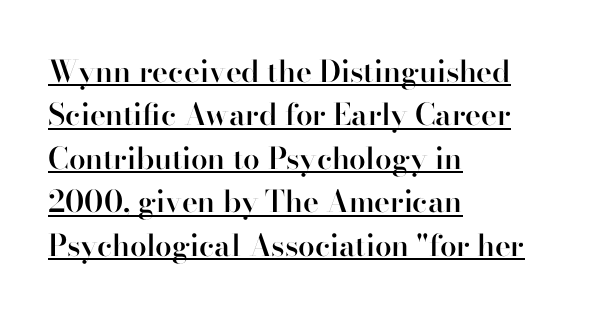
Q: Is the text bold? A: Semi-bold.
Q: Is the text italic (slanted)? A: No, it is upright.
Q: Is the typeface a serif or a sans-serif typeface? A: Sans-serif.
Q: Is the text underlined? A: Yes.
Q: How is the paragraph aligned? A: Left-aligned.
Q: Is the spacing between letters normal or unusually wide? A: Normal.
Q: Is the spacing between lines tight, normal or loose? A: Normal.
Q: Width (condensed, normal, or wide)? A: Normal.
Q: Stroke contrast? A: High.
Q: x-height? A: Small.
Q: Monospaced? A: No.
